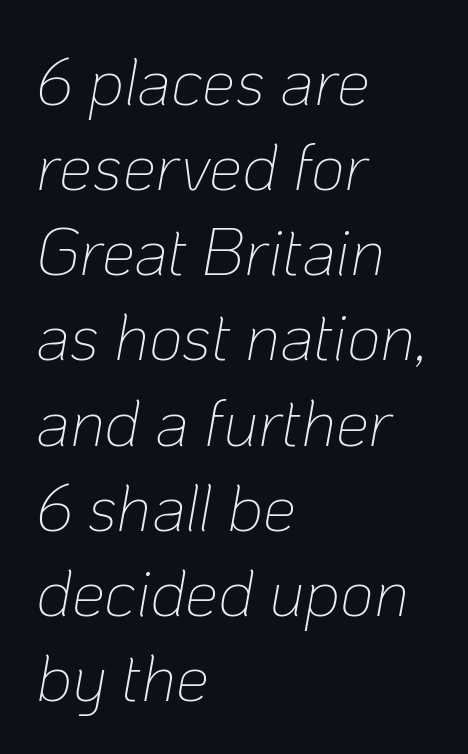
{"italic": "yes", "lean": "right", "slant_degrees": 10, "bold": "no", "weight": "thin", "width": "normal", "stroke_contrast": "low", "x_height": "medium", "monospaced": "no", "underline": "no", "align": "left", "line_spacing": "normal", "line_spacing_ratio": 1.29, "letter_spacing": "normal", "letter_spacing_em": 0.0, "glyph_px": 66}
